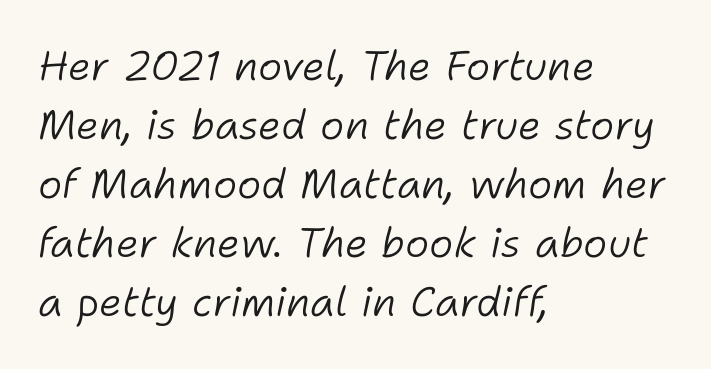
The image shows 41 px light type, italic (leaning right); set left-aligned, normal line spacing (1.44x), normal letter spacing, not underlined; low stroke contrast and a medium x-height.
